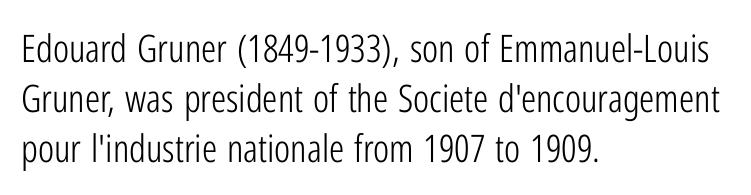
Spacing verdict: proportional, widths tailored to each character. The characters display no serif detailing; their extremities are plain. The typography opts for an upright posture over an oblique one. The strokes carry an ordinary text weight at most. Does extra space separate the letters? No, they use regular spacing.
